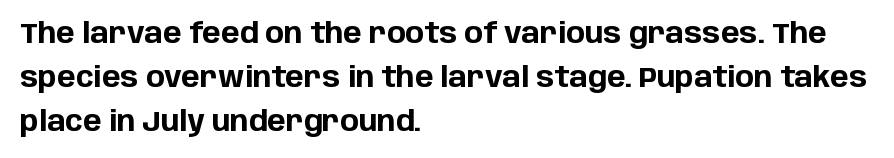
The image shows 28 px bold sans-serif type, upright; set left-aligned, normal line spacing (1.57x), normal letter spacing, not underlined; low stroke contrast and a large x-height.
